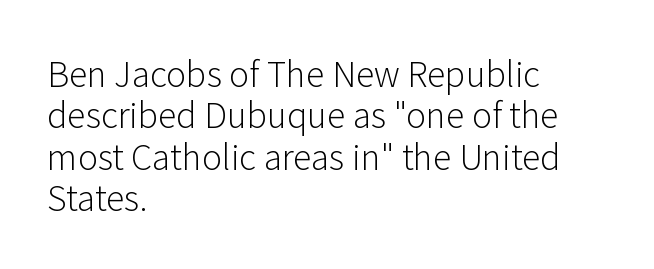
The image shows 34 px light sans-serif type, upright; set left-aligned, line spacing 1.22x, normal letter spacing, not underlined; low stroke contrast and a medium x-height.
